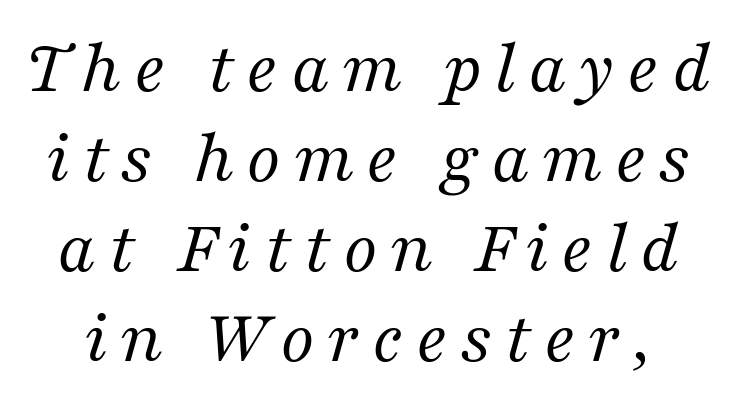
{"serif": "yes", "italic": "yes", "lean": "right", "slant_degrees": 16, "bold": "no", "weight": "regular", "width": "normal", "stroke_contrast": "medium", "x_height": "medium", "monospaced": "no", "underline": "no", "line_spacing_ratio": 1.17, "glyph_px": 77}
